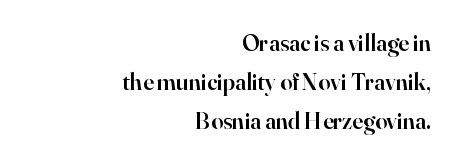
Q: Is the text bold? A: Semi-bold.
Q: Is the text italic (slanted)? A: No, it is upright.
Q: Is the text underlined? A: No.
Q: How is the paragraph aligned? A: Right-aligned.
Q: Is the spacing between letters normal or unusually wide? A: Normal.
Q: Is the spacing between lines tight, normal or loose? A: Normal.
